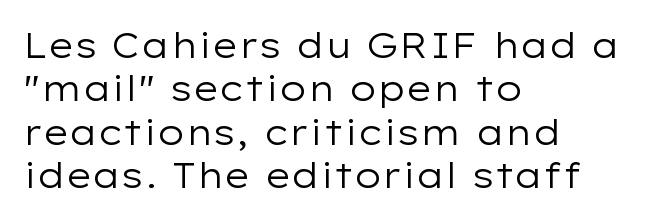
Q: Is the text bold? A: No.
Q: Is the text italic (slanted)? A: No, it is upright.
Q: Is the typeface a serif or a sans-serif typeface? A: Sans-serif.
Q: Is the text underlined? A: No.
Q: How is the paragraph aligned? A: Left-aligned.
Q: Is the spacing between letters normal or unusually wide? A: Normal.
Q: Width (condensed, normal, or wide)? A: Wide.
Q: Stroke contrast? A: Low.
Q: x-height? A: Medium.
Q: Monospaced? A: No.
